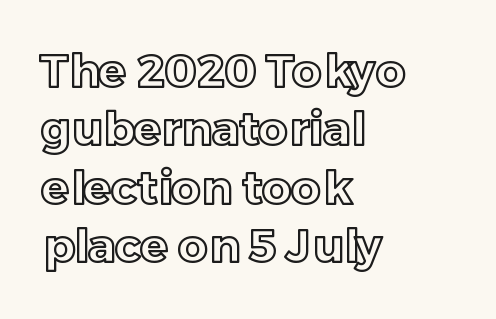
{"italic": "no", "width": "normal", "x_height": "medium", "monospaced": "no", "underline": "no", "align": "left", "line_spacing": "normal", "line_spacing_ratio": 1.27, "letter_spacing": "normal", "letter_spacing_em": 0.0, "glyph_px": 46}
